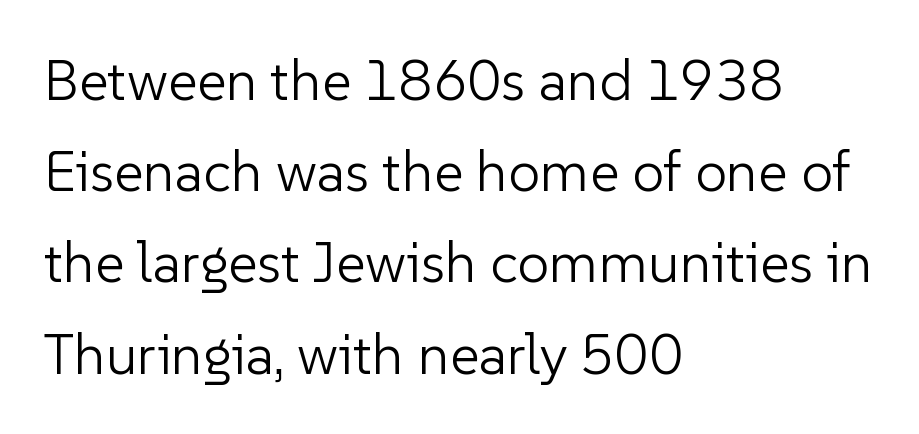
The image shows 57 px light sans-serif type, upright; set left-aligned, normal line spacing (1.6x), normal letter spacing, not underlined; low stroke contrast and a medium x-height.
